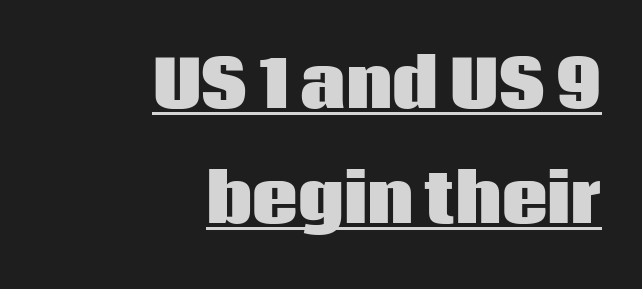
{"serif": "no", "italic": "no", "bold": "yes", "weight": "heavy", "width": "normal", "stroke_contrast": "low", "x_height": "large", "monospaced": "no", "underline": "yes", "align": "right", "line_spacing_ratio": 1.79, "letter_spacing": "normal", "letter_spacing_em": 0.0, "glyph_px": 64}
